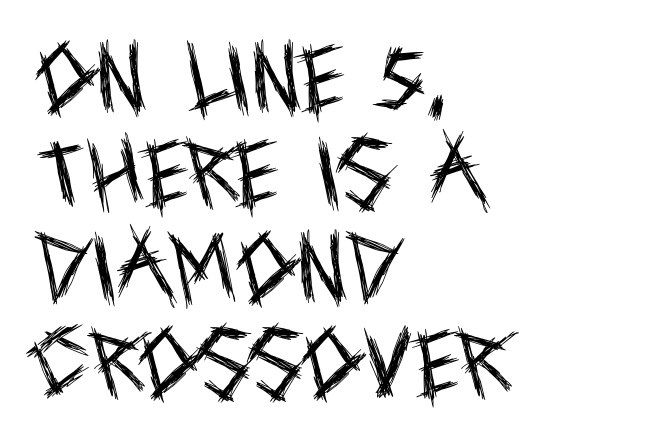
Horizontally, the lines are justified to the leading edge only. Students, observe: this is what conventionally led text looks like. Between one letter and the next there's only the usual sliver of space. Each row of text sits above clean, open space.
